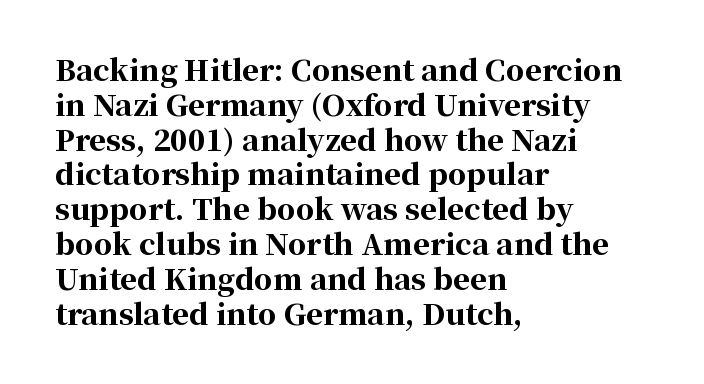
{"serif": "yes", "italic": "no", "bold": "yes", "weight": "bold", "width": "normal", "stroke_contrast": "high", "x_height": "medium", "monospaced": "no", "underline": "no", "align": "left", "line_spacing_ratio": 1.2, "letter_spacing": "normal", "letter_spacing_em": 0.0, "glyph_px": 29}
